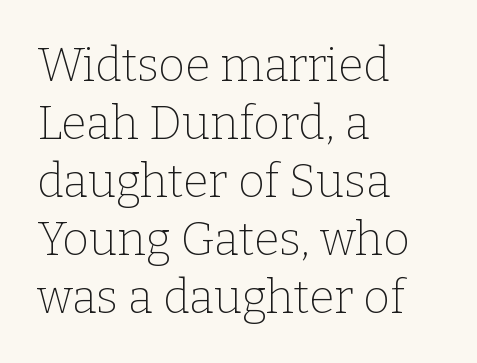
The image shows 46 px thin serif type, upright; set left-aligned, normal line spacing (1.26x), normal letter spacing, not underlined; low stroke contrast and a medium x-height.
